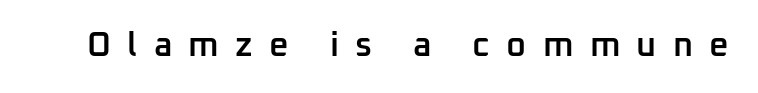
Q: Is the text bold? A: Semi-bold.
Q: Is the text italic (slanted)? A: No, it is upright.
Q: Is the typeface a serif or a sans-serif typeface? A: Sans-serif.
Q: Is the text underlined? A: No.
Q: Is the spacing between letters normal or unusually wide? A: Unusually wide.
Q: Width (condensed, normal, or wide)? A: Normal.
Q: Stroke contrast? A: Low.
Q: x-height? A: Medium.
Q: Monospaced? A: No.
